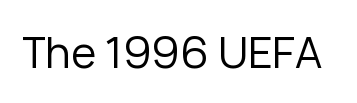
The image shows 43 px regular-weight sans-serif type, upright; set normal letter spacing, not underlined; low stroke contrast and a medium x-height.
